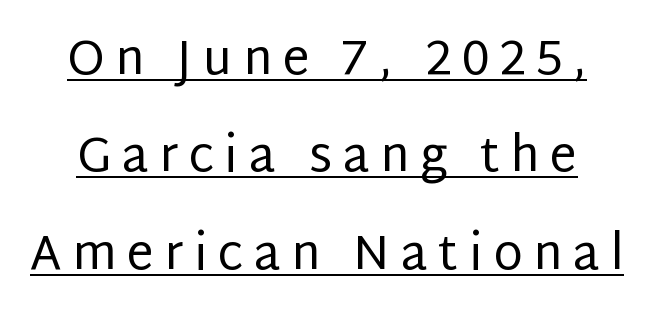
Both edges are ragged and mirror each other, which tells us the setting is centered. These lines have a slow, spaced-out rhythm from letter to letter. The characters display no serif detailing; their extremities are plain. You can see a thin bar hugging the bottom of the glyphs. Line spacing here is loose. Designer's note — italics off, roman on.
